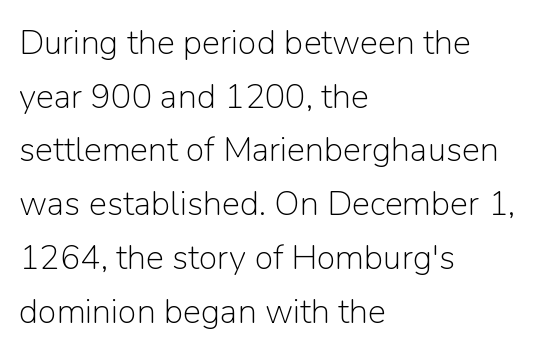
{"serif": "no", "italic": "no", "bold": "no", "weight": "light", "width": "normal", "stroke_contrast": "low", "x_height": "medium", "monospaced": "no", "underline": "no", "align": "left", "line_spacing": "normal", "line_spacing_ratio": 1.58, "letter_spacing": "normal", "letter_spacing_em": 0.0, "glyph_px": 34}
